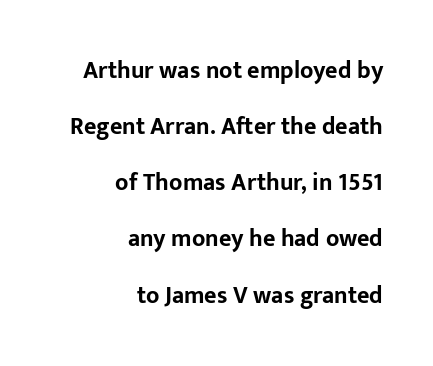
The image shows 24 px bold type, upright; set right-aligned, loose line spacing (2.34x), normal letter spacing, not underlined.
